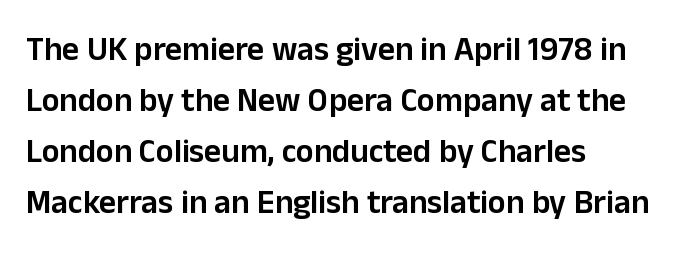
The image shows 33 px semibold sans-serif type, upright; set left-aligned, normal line spacing (1.55x), normal letter spacing, not underlined; low stroke contrast and a medium x-height.
